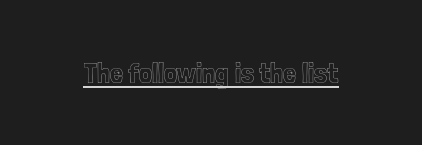
Looks like regular typesetting: each glyph gets only the width it needs. This rendering leaves character spacing at its baseline value. This is underlined copy, the kind a proofreader might mark for attention. Italic: no, the glyphs are upright roman.
